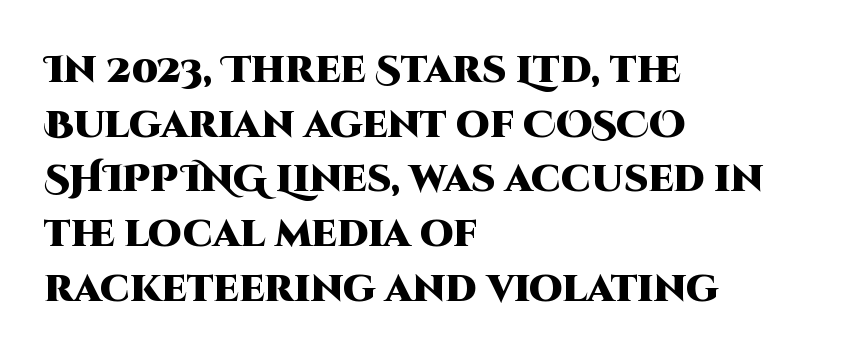
Characters remain perfectly vertical along every line. Does extra space separate the letters? No, they use regular spacing. Quick note: underline off. The glyphs have the mass of a bold cut. Here the designer chose a conventional face with non-uniform glyph widths. This sample keeps an unexceptional amount of space between lines.
